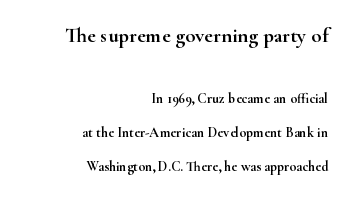
Q: Is the text italic (slanted)? A: No, it is upright.
Q: Is the text underlined? A: No.
Q: How is the paragraph aligned? A: Right-aligned.
Q: Is the spacing between letters normal or unusually wide? A: Normal.
Q: Is the spacing between lines tight, normal or loose? A: Loose.
Q: Which block of text is set in a larger size, the first (top) or the second (bottom)? A: The first (top) one.
